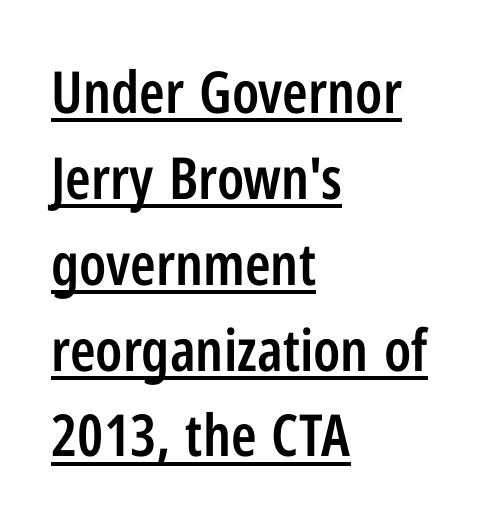
{"serif": "no", "italic": "no", "bold": "semi", "weight": "semibold", "width": "condensed", "stroke_contrast": "low", "x_height": "medium", "monospaced": "no", "underline": "yes", "align": "left", "line_spacing": "normal", "line_spacing_ratio": 1.48, "letter_spacing": "normal", "letter_spacing_em": 0.0, "glyph_px": 58}
